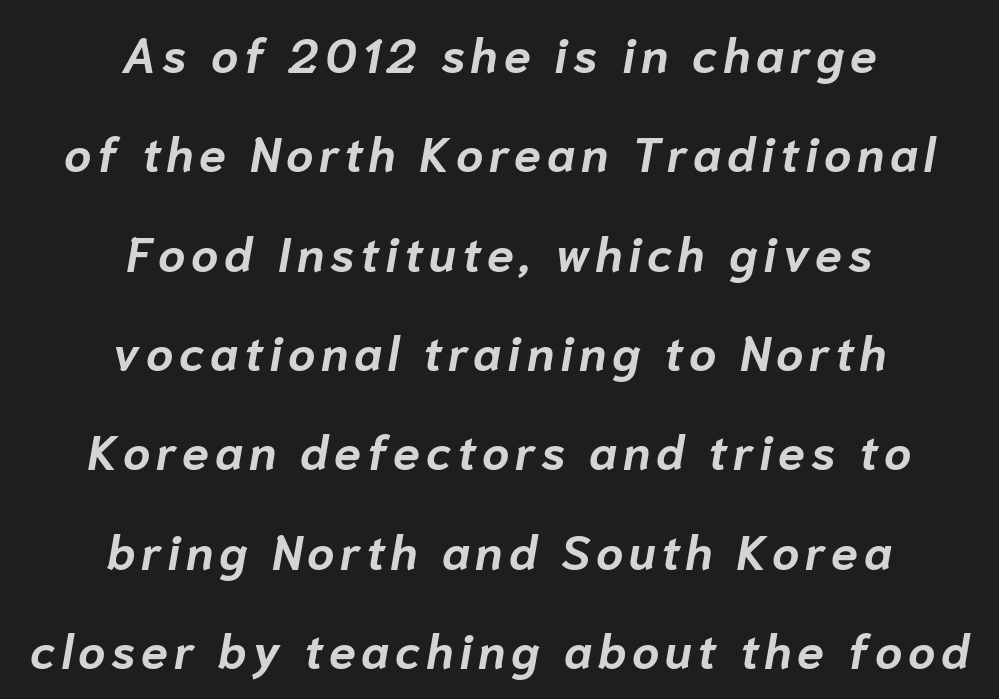
How would I describe the line gaps? Wide and relaxed. The rag falls on both sides of this text block equally. A typesetter would call this proportional, since set widths differ per character. In terms of posture, this sample is oblique.
